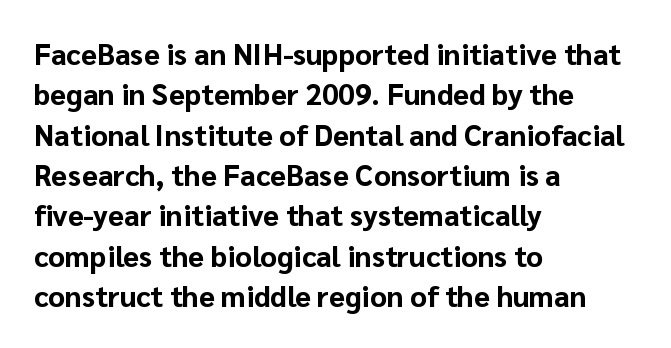
A typesetter would mark this as roman, not italic. Heavy, bold letterforms. The passage shown has conventional tracking throughout. No feet cap the strokes, marking this as sans-serif type.
